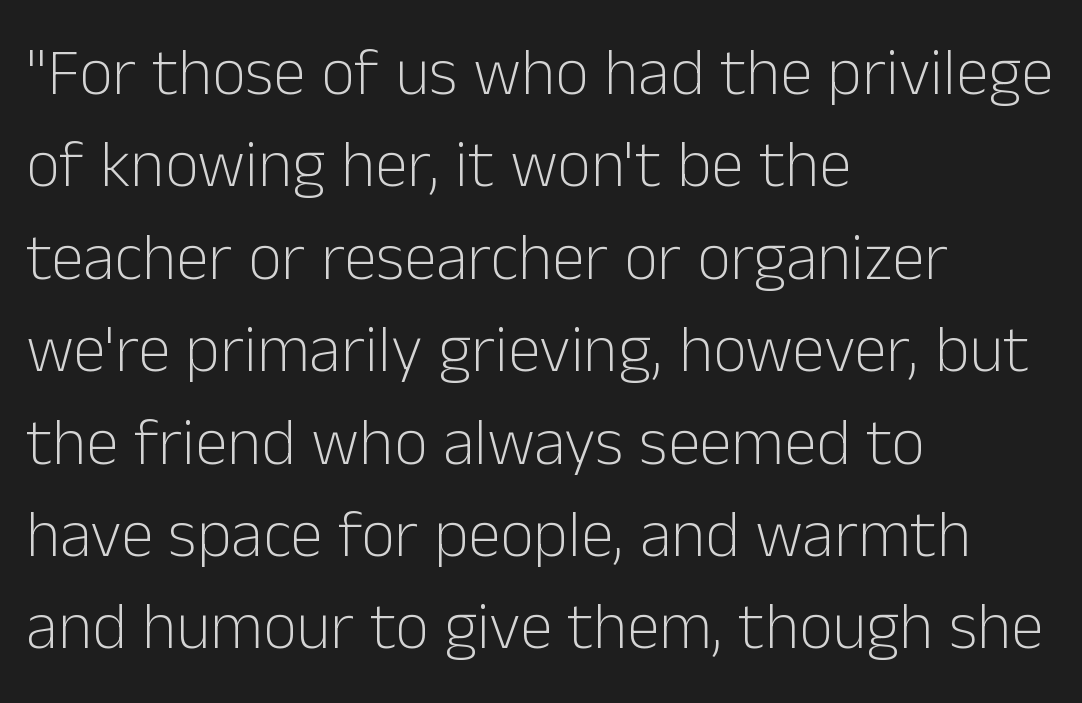
Q: Is the text bold? A: No.
Q: Is the text italic (slanted)? A: No, it is upright.
Q: Is the typeface a serif or a sans-serif typeface? A: Sans-serif.
Q: Is the text underlined? A: No.
Q: How is the paragraph aligned? A: Left-aligned.
Q: Is the spacing between letters normal or unusually wide? A: Normal.
Q: Is the spacing between lines tight, normal or loose? A: Normal.
Q: Width (condensed, normal, or wide)? A: Normal.
Q: Stroke contrast? A: Low.
Q: x-height? A: Medium.
Q: Monospaced? A: No.
